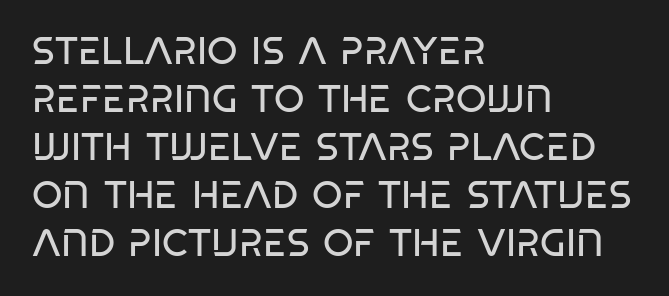
{"serif": "no", "italic": "no", "bold": "no", "weight": "regular", "width": "condensed", "stroke_contrast": "low", "x_height": "large", "monospaced": "no", "underline": "no", "align": "left", "line_spacing_ratio": 1.23, "letter_spacing": "normal", "letter_spacing_em": 0.0, "glyph_px": 39}
